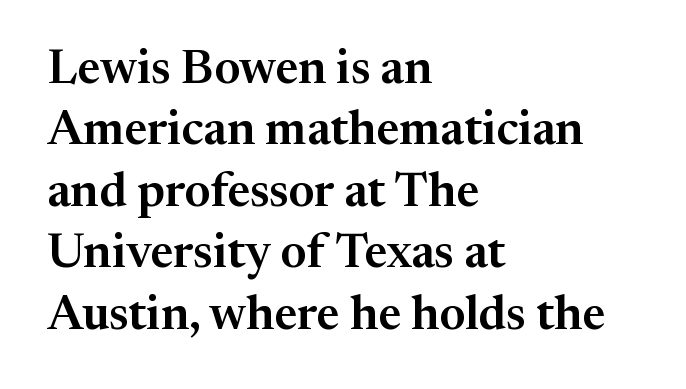
{"serif": "yes", "italic": "no", "width": "normal", "stroke_contrast": "medium", "x_height": "medium", "monospaced": "no", "underline": "no", "align": "left", "line_spacing": "normal", "line_spacing_ratio": 1.28, "letter_spacing": "normal", "letter_spacing_em": 0.0, "glyph_px": 48}
